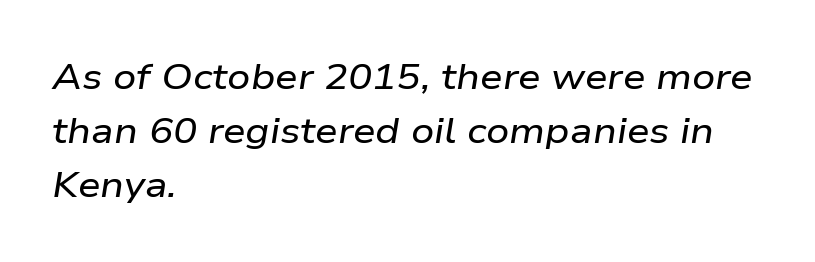
{"italic": "yes", "lean": "right", "slant_degrees": 9, "width": "wide", "stroke_contrast": "low", "x_height": "medium", "monospaced": "no", "underline": "no", "align": "left", "line_spacing": "normal", "line_spacing_ratio": 1.5, "letter_spacing": "normal", "letter_spacing_em": 0.0, "glyph_px": 36}
